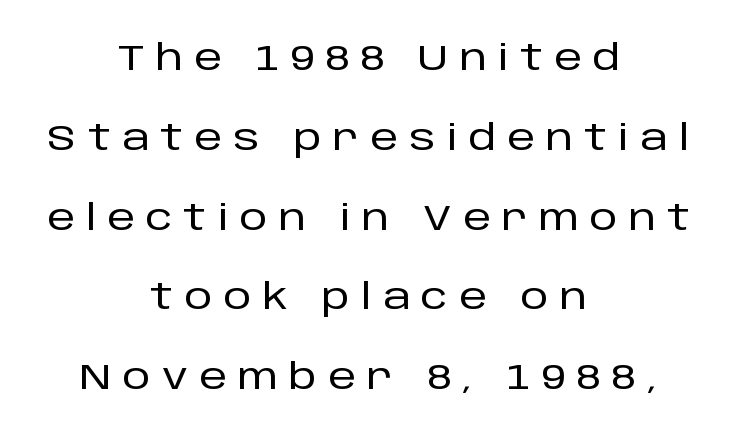
One glance says open: line gaps are wider than usual. The text was rendered using a sans face with plain stroke endings. Looks like regular typesetting: each glyph gets only the width it needs. The letterforms stand isolated, each surrounded by extra space.
